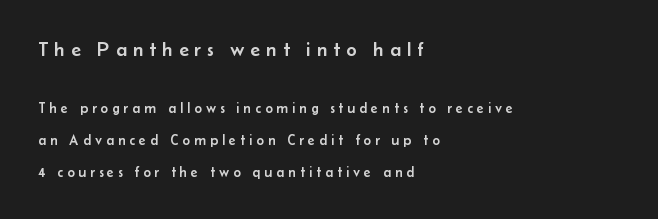
This layout puts the oversized block above and the modest block below. The specimen reads as upright at a glance. Does extra space separate the letters? Yes, quite a lot of it. Each line starts at the same left margin while the right side varies. The zone under the glyphs is completely vacant.
